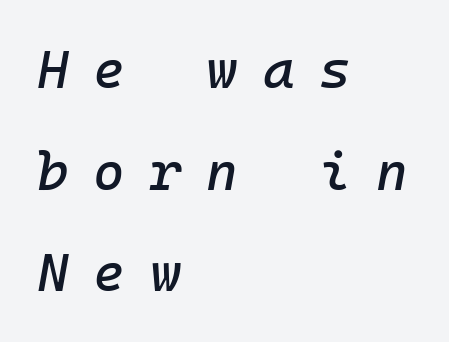
{"italic": "yes", "lean": "right", "slant_degrees": 10, "width": "normal", "stroke_contrast": "low", "x_height": "medium", "monospaced": "yes", "underline": "no", "align": "left", "line_spacing_ratio": 1.88, "letter_spacing": "wide", "letter_spacing_em": 0.46, "glyph_px": 54}
